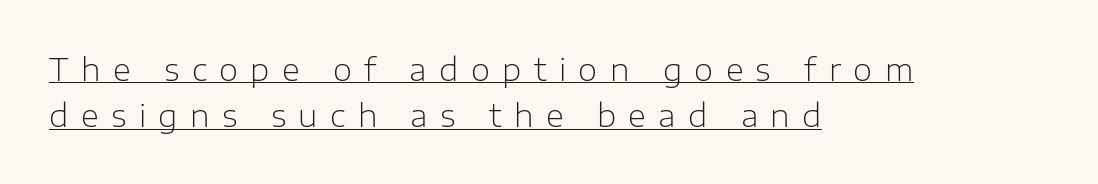
The image shows 31 px light sans-serif type, upright; set left-aligned, normal line spacing (1.49x), unusually wide letter spacing (+0.4 em), underlined; low stroke contrast and a medium x-height.
